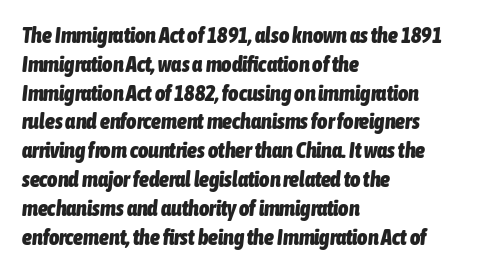
Descenders hang freely into open space. When letters slant like this, we call the style italic. A student would call this left alignment; a typographer would say flush left, rag right. You could call the tracking neutral — neither tight nor loose.
